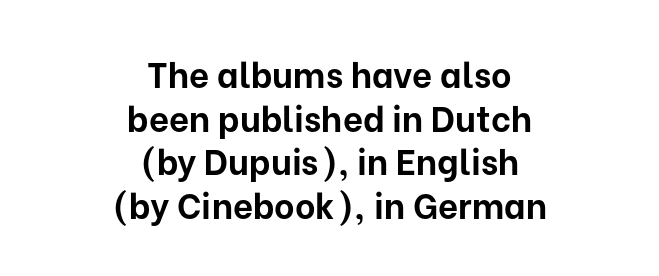
Q: Is the text bold? A: Yes.
Q: Is the text italic (slanted)? A: No, it is upright.
Q: Is the typeface a serif or a sans-serif typeface? A: Sans-serif.
Q: Is the text underlined? A: No.
Q: How is the paragraph aligned? A: Centered.
Q: Is the spacing between letters normal or unusually wide? A: Normal.
Q: Is the spacing between lines tight, normal or loose? A: Normal.
Q: Width (condensed, normal, or wide)? A: Normal.
Q: Stroke contrast? A: Low.
Q: x-height? A: Medium.
Q: Monospaced? A: No.
